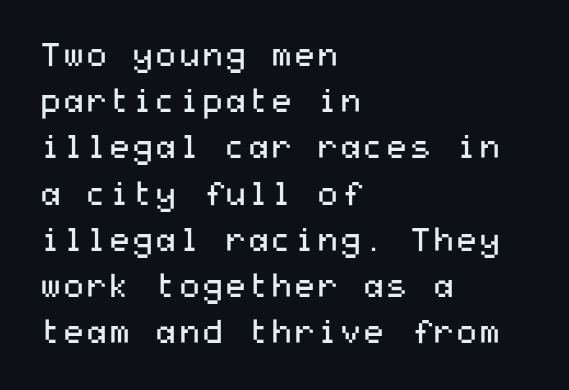
{"serif": "no", "italic": "no", "bold": "no", "weight": "regular", "width": "wide", "stroke_contrast": "medium", "x_height": "medium", "underline": "no", "align": "left", "line_spacing": "normal", "line_spacing_ratio": 1.4, "letter_spacing": "normal", "letter_spacing_em": 0.0, "glyph_px": 33}
